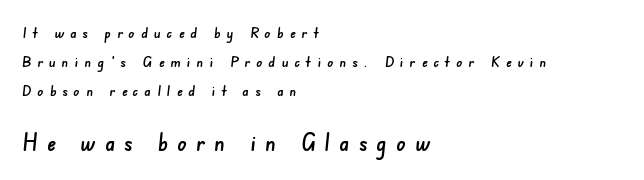
Q: Is the text underlined? A: No.
Q: How is the paragraph aligned? A: Left-aligned.
Q: Is the spacing between letters normal or unusually wide? A: Unusually wide.
Q: Is the spacing between lines tight, normal or loose? A: Loose.
Q: Which block of text is set in a larger size, the first (top) or the second (bottom)? A: The second (bottom) one.
